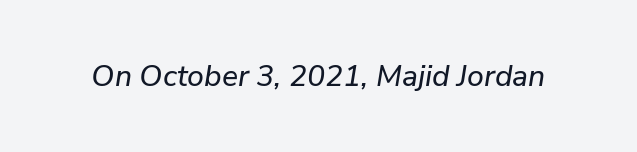
The image shows 30 px text type, italic (leaning right); set normal letter spacing, not underlined; low stroke contrast and a medium x-height.
